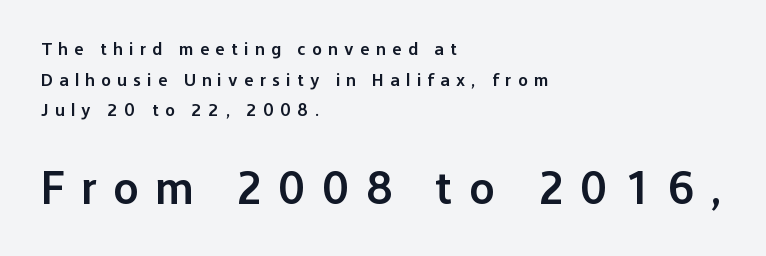
Q: Is the text bold? A: Semi-bold.
Q: Is the text italic (slanted)? A: No, it is upright.
Q: Is the typeface a serif or a sans-serif typeface? A: Sans-serif.
Q: Is the text underlined? A: No.
Q: How is the paragraph aligned? A: Left-aligned.
Q: Is the spacing between letters normal or unusually wide? A: Unusually wide.
Q: Is the spacing between lines tight, normal or loose? A: Normal.
Q: Which block of text is set in a larger size, the first (top) or the second (bottom)? A: The second (bottom) one.
Q: Width (condensed, normal, or wide)? A: Normal.
Q: Stroke contrast? A: Low.
Q: x-height? A: Medium.
Q: Monospaced? A: No.
